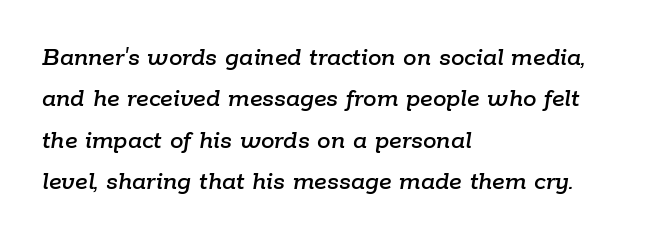
Q: Is the text italic (slanted)? A: Yes, it leans right by about 9 degrees.
Q: Is the text underlined? A: No.
Q: How is the paragraph aligned? A: Left-aligned.
Q: Is the spacing between letters normal or unusually wide? A: Normal.
Q: Is the spacing between lines tight, normal or loose? A: Normal.
